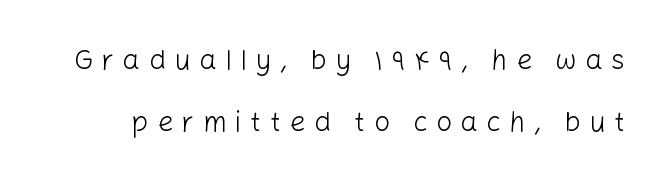
Q: Is the text bold? A: No.
Q: Is the text italic (slanted)? A: No, it is upright.
Q: Is the typeface a serif or a sans-serif typeface? A: Sans-serif.
Q: Is the text underlined? A: No.
Q: Is the spacing between letters normal or unusually wide? A: Unusually wide.
Q: Is the spacing between lines tight, normal or loose? A: Loose.
Q: Width (condensed, normal, or wide)? A: Normal.
Q: Stroke contrast? A: Low.
Q: x-height? A: Medium.
Q: Monospaced? A: No.
